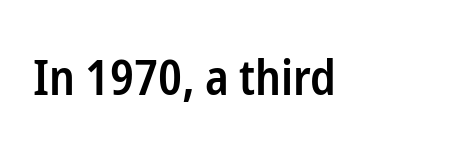
Q: Is the text bold? A: Semi-bold.
Q: Is the text italic (slanted)? A: No, it is upright.
Q: Is the typeface a serif or a sans-serif typeface? A: Sans-serif.
Q: Is the text underlined? A: No.
Q: Is the spacing between letters normal or unusually wide? A: Normal.
Q: Width (condensed, normal, or wide)? A: Condensed.
Q: Stroke contrast? A: Low.
Q: x-height? A: Medium.
Q: Monospaced? A: No.
